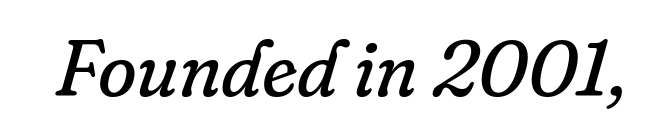
The image shows 79 px regular-weight serif type, italic (leaning right); set normal letter spacing, not underlined; low stroke contrast and a small x-height.
